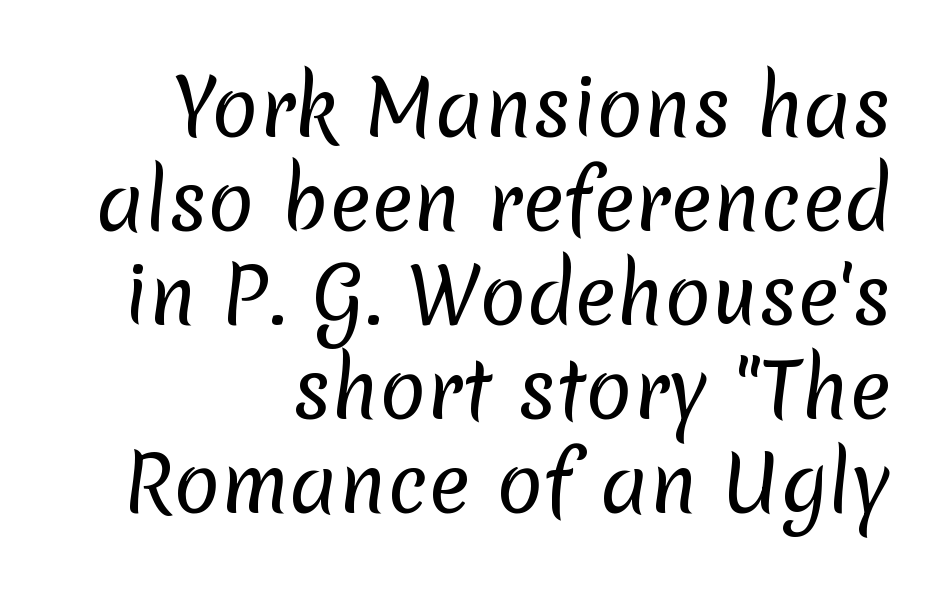
The cut favours lightness, reaching ordinary text weight at its darkest. Caption: standard tracking, unaltered. The type family on display is of the sans-serif kind. All the whitespace from short lines collects on the left.
